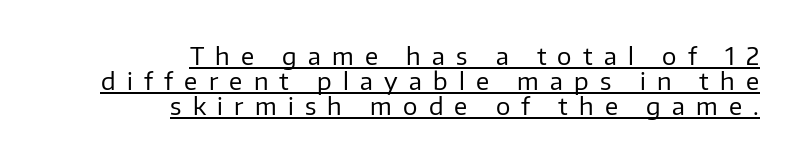
Letter spacing: wide. The passage shown is underscored from start to finish. Quick note: interline space is minimal. The characters are drawn with everyday or finer stroke widths. The specimen reads as upright at a glance. A student would call this right alignment; a typographer would say flush right, rag left.
